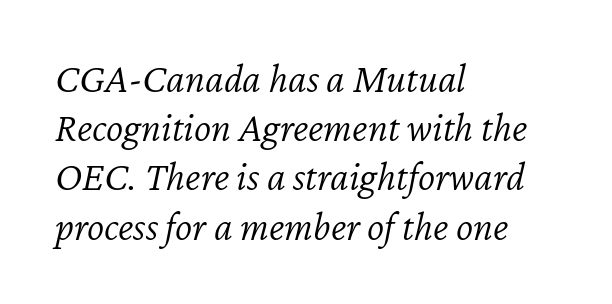
{"italic": "yes", "lean": "right", "slant_degrees": 12, "bold": "no", "weight": "light", "width": "normal", "stroke_contrast": "low", "x_height": "medium", "monospaced": "no", "underline": "no", "align": "left", "line_spacing_ratio": 1.2, "letter_spacing": "normal", "letter_spacing_em": 0.0, "glyph_px": 41}
